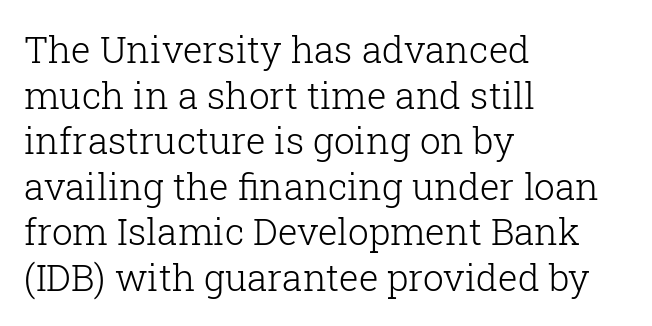
Beneath every word, the page is bare. The lines in this sample share a left origin and differ only in where they stop. What stands out about the letter spacing? Nothing — it is the standard amount. The cut favours lightness, reaching ordinary text weight at its darkest.
